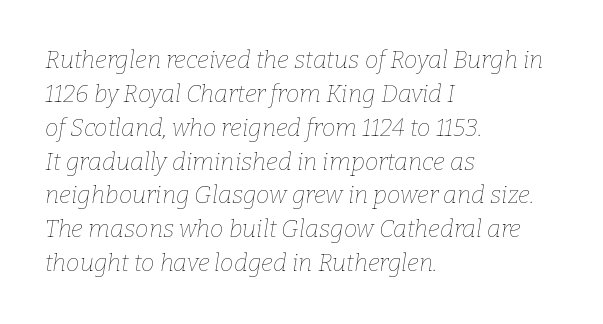
Descender tails drop into unmarked territory. Glyph-to-glyph distance matches everyday printed text. The leading is moderate, giving the passage an even texture. The ragged edge is on the right, which tells us the setting is flush left.
